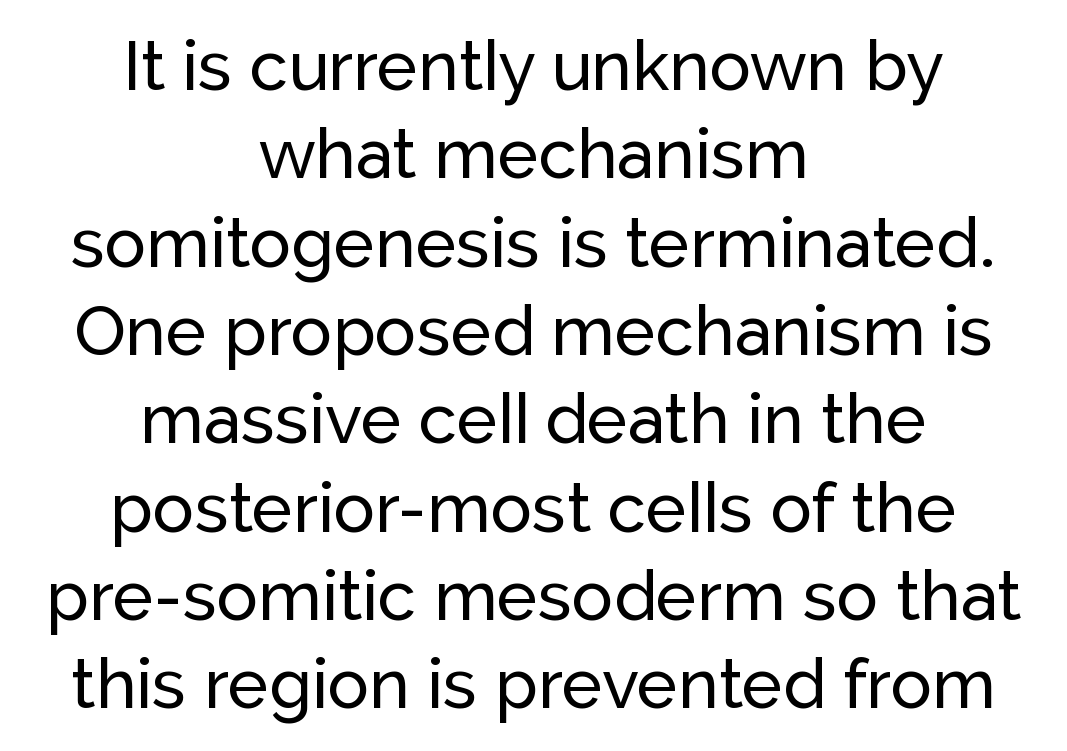
The image shows 69 px sans-serif type, upright; set centered, normal line spacing (1.28x), normal letter spacing, not underlined; low stroke contrast and a medium x-height.
